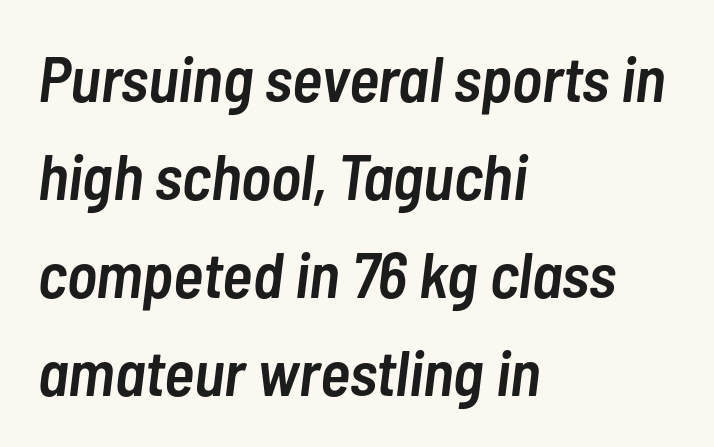
{"italic": "yes", "lean": "right", "slant_degrees": 7, "bold": "semi", "weight": "semibold", "width": "condensed", "stroke_contrast": "low", "x_height": "medium", "monospaced": "no", "underline": "no", "align": "left", "line_spacing": "normal", "line_spacing_ratio": 1.53, "letter_spacing": "normal", "letter_spacing_em": 0.0, "glyph_px": 64}
